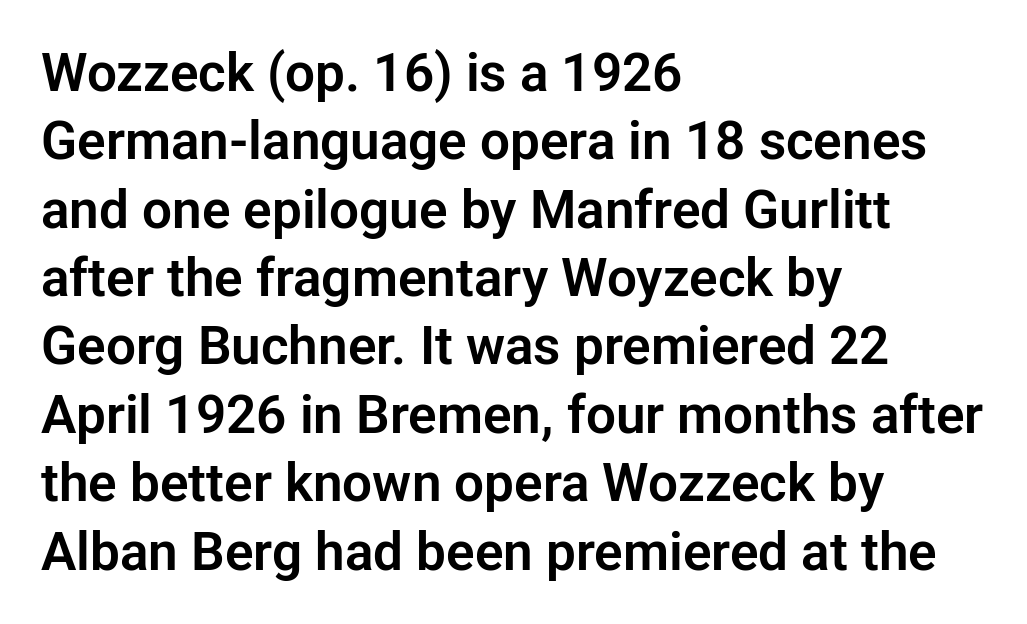
The image shows 53 px sans-serif type, upright; set left-aligned, normal line spacing (1.29x), normal letter spacing, not underlined; low stroke contrast and a medium x-height.
